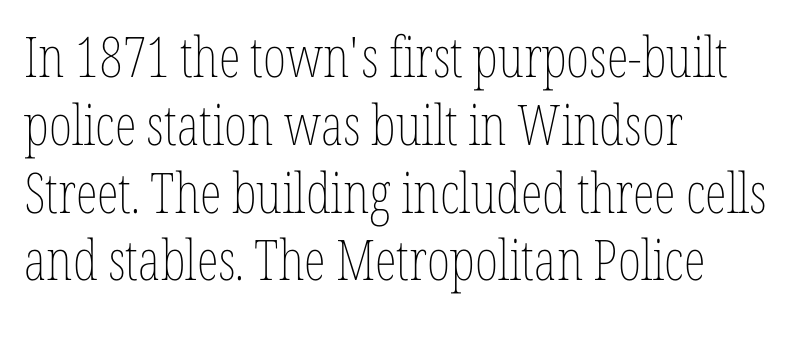
Stroke mass is kept to a normal reading level or below. Every character sits straight up, as roman type does. Do the characters align in a grid? No, the font is proportional. Each row of text sits above clean, open space.
